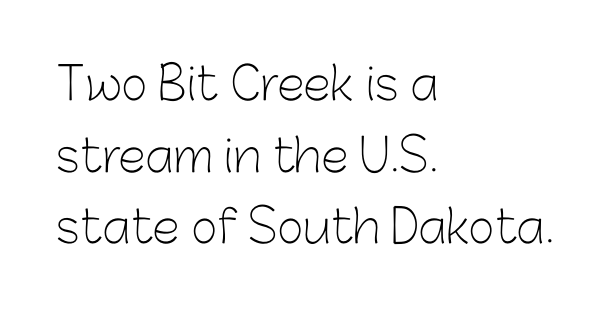
On a weight scale, this lands at 450 or below. Plain, unruled lines of type. Where is the straight margin? On the left. Leading matches the norm, producing a regular column.
